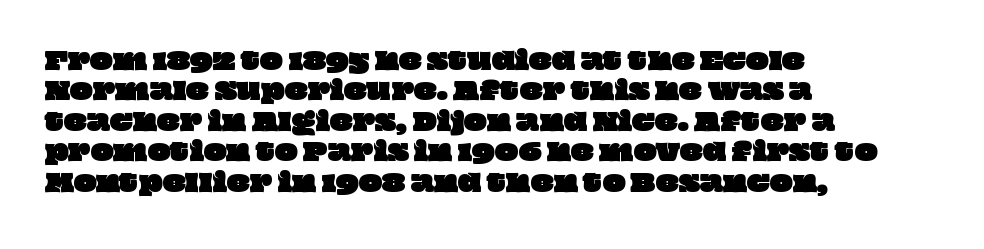
Quick note: underline off. Is the block centered? No — it sits flush against the left margin. There is no visible air inserted between adjacent glyphs. The rendering uses a moderate line-height, typical for paragraphs.
